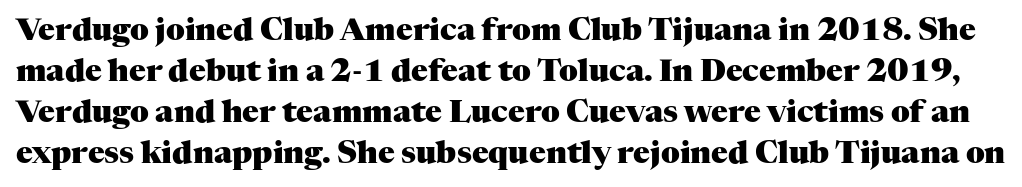
The image shows 31 px heavy serif type, upright; set normal line spacing (1.32x), normal letter spacing, not underlined; medium stroke contrast and a medium x-height.
